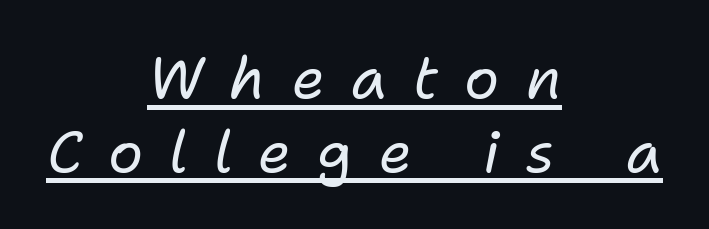
Q: Is the text bold? A: No.
Q: Is the text italic (slanted)? A: Yes, it leans right by about 11 degrees.
Q: Is the text underlined? A: Yes.
Q: How is the paragraph aligned? A: Centered.
Q: Is the spacing between letters normal or unusually wide? A: Unusually wide.
Q: Is the spacing between lines tight, normal or loose? A: Normal.
Q: Width (condensed, normal, or wide)? A: Normal.
Q: Stroke contrast? A: Low.
Q: x-height? A: Medium.
Q: Monospaced? A: No.
